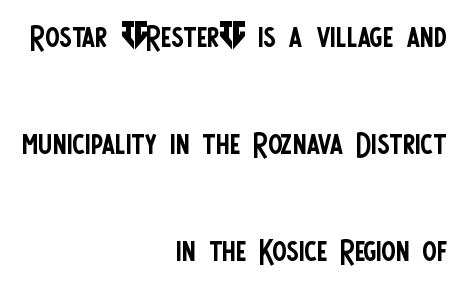
Q: Is the text bold? A: No.
Q: Is the text italic (slanted)? A: No, it is upright.
Q: Is the typeface a serif or a sans-serif typeface? A: Sans-serif.
Q: Is the text underlined? A: No.
Q: How is the paragraph aligned? A: Right-aligned.
Q: Is the spacing between letters normal or unusually wide? A: Normal.
Q: Is the spacing between lines tight, normal or loose? A: Loose.
Q: Width (condensed, normal, or wide)? A: Condensed.
Q: Stroke contrast? A: Low.
Q: x-height? A: Large.
Q: Monospaced? A: No.
